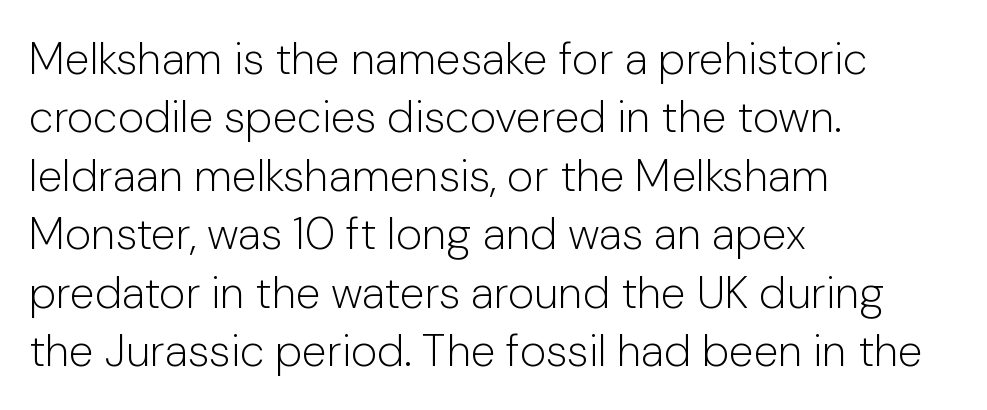
Q: Is the text bold? A: No.
Q: Is the text italic (slanted)? A: No, it is upright.
Q: Is the typeface a serif or a sans-serif typeface? A: Sans-serif.
Q: Is the text underlined? A: No.
Q: How is the paragraph aligned? A: Left-aligned.
Q: Is the spacing between letters normal or unusually wide? A: Normal.
Q: Is the spacing between lines tight, normal or loose? A: Normal.
Q: Width (condensed, normal, or wide)? A: Normal.
Q: Stroke contrast? A: Low.
Q: x-height? A: Medium.
Q: Monospaced? A: No.
